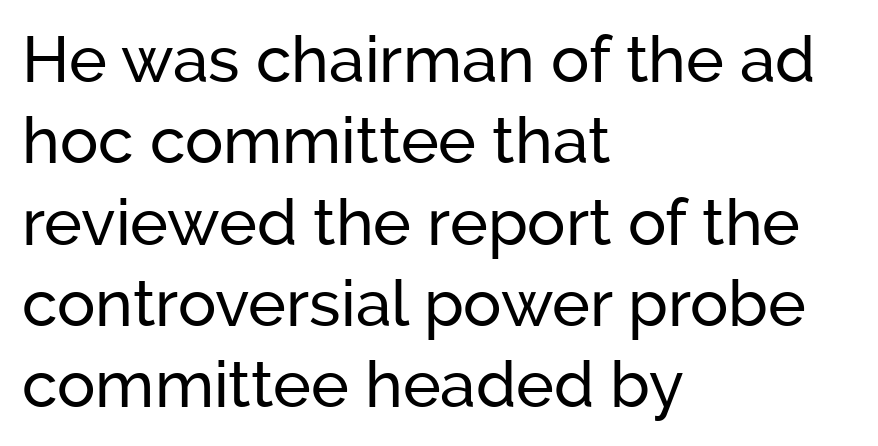
The image shows 64 px sans-serif type, upright; set left-aligned, normal line spacing (1.27x), normal letter spacing, not underlined; low stroke contrast and a medium x-height.
